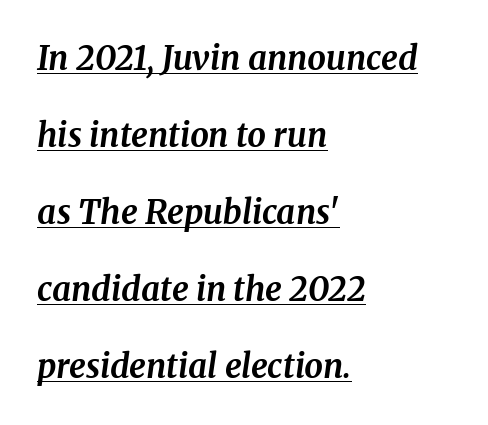
The image shows 33 px bold serif type, italic (leaning right); set left-aligned, loose line spacing (2.33x), normal letter spacing, underlined; medium stroke contrast and a medium x-height.
